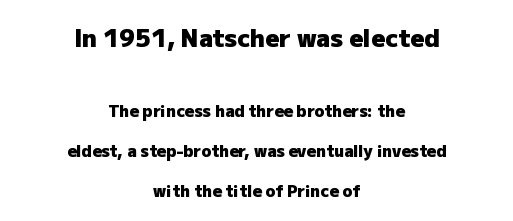
{"italic": "no", "bold": "yes", "underline": "no", "align": "center", "line_spacing": "loose", "line_spacing_ratio": 2.49, "letter_spacing": "normal", "letter_spacing_em": 0.0, "larger_block": "first", "size_ratio": 1.5, "glyph_px": 24}
